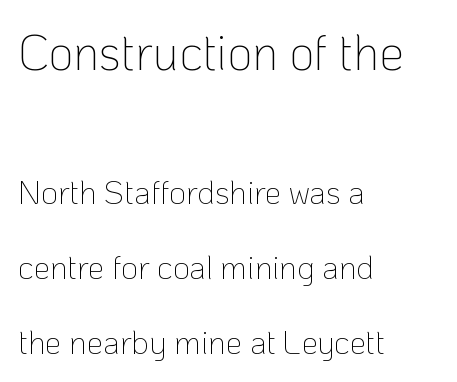
The image shows 49 px thin sans-serif type, upright; set left-aligned, loose line spacing (2.28x), normal letter spacing, not underlined; the first (top) block is 1.48x larger; low stroke contrast and a medium x-height.
